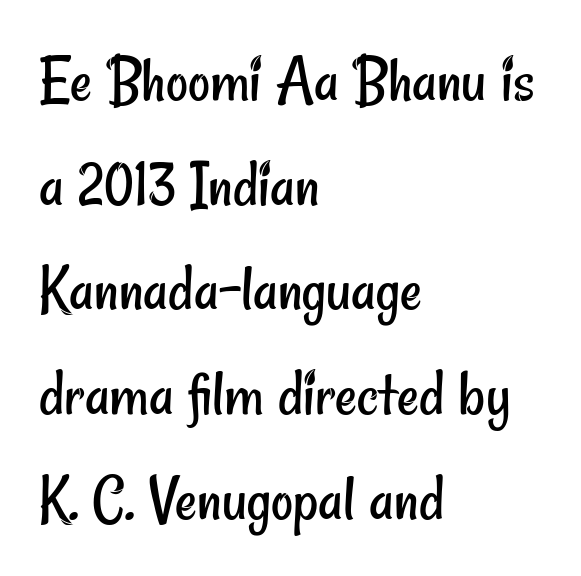
Q: Is the text bold? A: No.
Q: Is the typeface a serif or a sans-serif typeface? A: Sans-serif.
Q: Is the text underlined? A: No.
Q: How is the paragraph aligned? A: Left-aligned.
Q: Is the spacing between letters normal or unusually wide? A: Normal.
Q: Is the spacing between lines tight, normal or loose? A: Normal.
Q: Width (condensed, normal, or wide)? A: Condensed.
Q: Stroke contrast? A: Low.
Q: x-height? A: Small.
Q: Monospaced? A: No.
